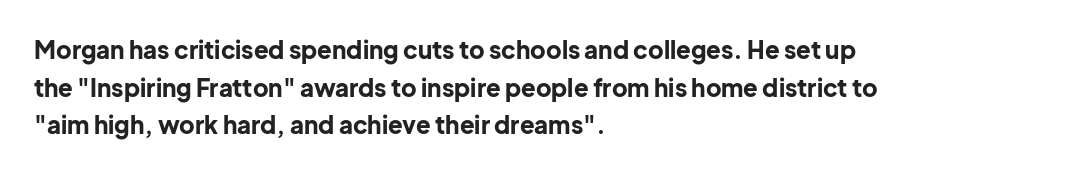
Q: Is the text bold? A: Yes.
Q: Is the text italic (slanted)? A: No, it is upright.
Q: Is the text underlined? A: No.
Q: How is the paragraph aligned? A: Left-aligned.
Q: Is the spacing between letters normal or unusually wide? A: Normal.
Q: Is the spacing between lines tight, normal or loose? A: Normal.
